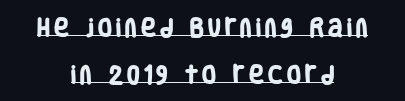
Q: Is the text bold? A: Yes.
Q: Is the text underlined? A: Yes.
Q: How is the paragraph aligned? A: Centered.
Q: Is the spacing between letters normal or unusually wide? A: Unusually wide.
Q: Is the spacing between lines tight, normal or loose? A: Loose.
